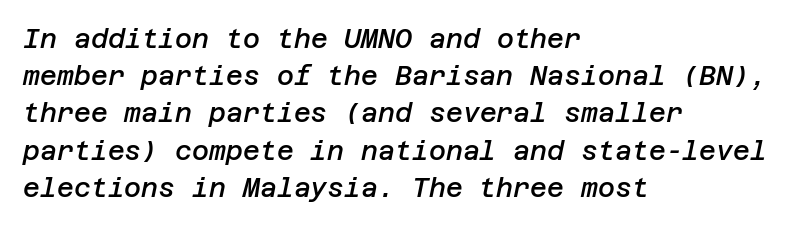
Q: Is the text bold? A: Semi-bold.
Q: Is the text italic (slanted)? A: Yes, it leans right by about 12 degrees.
Q: Is the text underlined? A: No.
Q: How is the paragraph aligned? A: Left-aligned.
Q: Is the spacing between letters normal or unusually wide? A: Normal.
Q: Is the spacing between lines tight, normal or loose? A: Normal.
